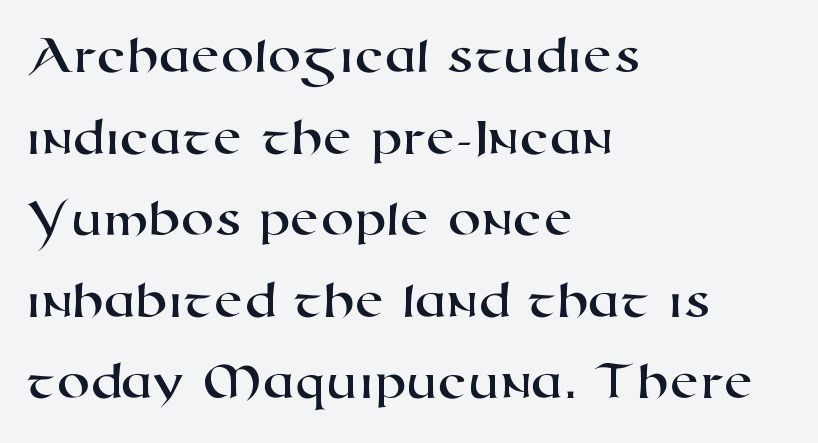
Q: Is the typeface a serif or a sans-serif typeface? A: Sans-serif.
Q: Is the text underlined? A: No.
Q: How is the paragraph aligned? A: Left-aligned.
Q: Is the spacing between letters normal or unusually wide? A: Normal.
Q: Is the spacing between lines tight, normal or loose? A: Normal.
Q: Width (condensed, normal, or wide)? A: Wide.
Q: Stroke contrast? A: High.
Q: x-height? A: Medium.
Q: Monospaced? A: No.
